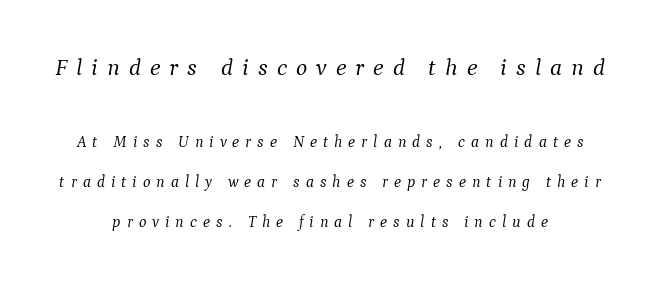
Check under the words: just untouched page. The designer gave the opening block more size than the closing block. You could fit nearly another row in the gap between these rows. Stem width sits at or under what a default text font uses. Someone cranked the tracking dial way up on this one.
